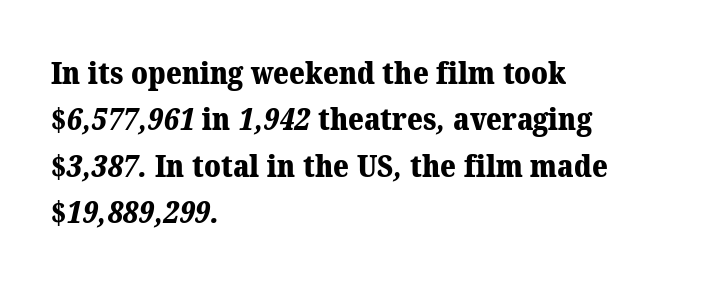
To sum up the face: it has serifs. Successive baselines arrive at the customary interval. Typesetter's note: full bold, strokes at maximum text heaviness. Visually the block forms a straight wall on the left and a jagged coastline on the right. Students, note that the glyphs here touch the page at normal intervals.
